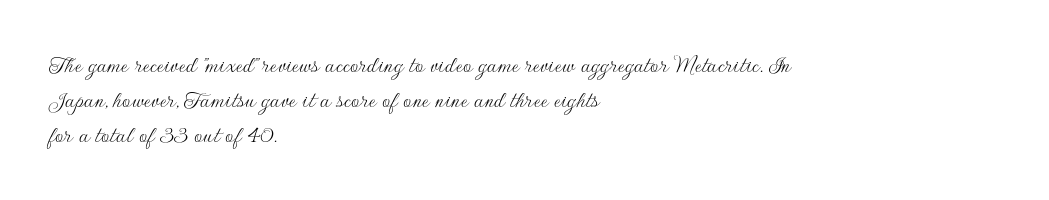
Q: Is the text bold? A: No.
Q: Is the text italic (slanted)? A: Yes.
Q: Is the text underlined? A: No.
Q: How is the paragraph aligned? A: Left-aligned.
Q: Is the spacing between letters normal or unusually wide? A: Normal.
Q: Is the spacing between lines tight, normal or loose? A: Normal.
